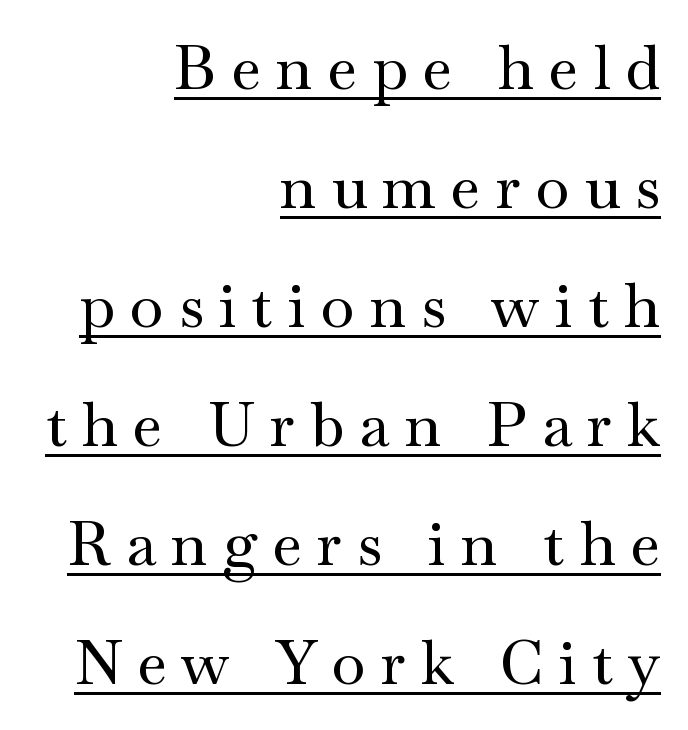
A typesetter would call this proportional, since set widths differ per character. In CSS terms this would be text-align: right. Honestly, the letter spacing is so wide it's the main thing you notice. Honestly, the underline is the first thing you notice here. Upright lettering throughout.
